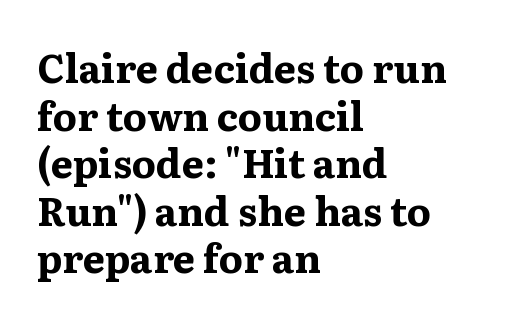
Horizontally, the lines are justified to the leading edge only. The typography opts for an upright posture over an oblique one. Has an underline been added? It has not. This sample has the flowing, uneven cadence of proportional lettering. These lines are composed in type with serifs.
